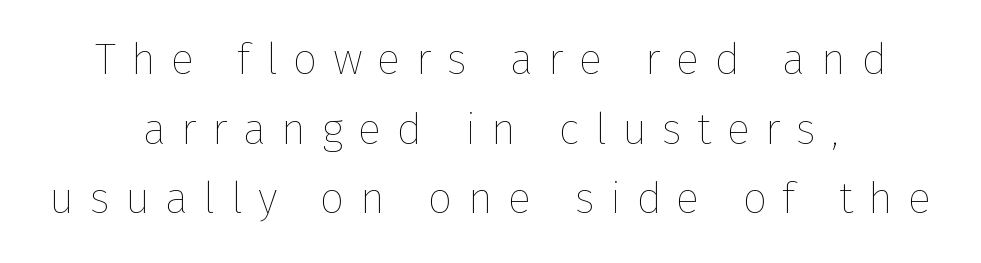
The image shows 44 px thin type, upright; set centered, normal line spacing (1.58x), unusually wide letter spacing (+0.34 em), not underlined; low stroke contrast and a medium x-height.
